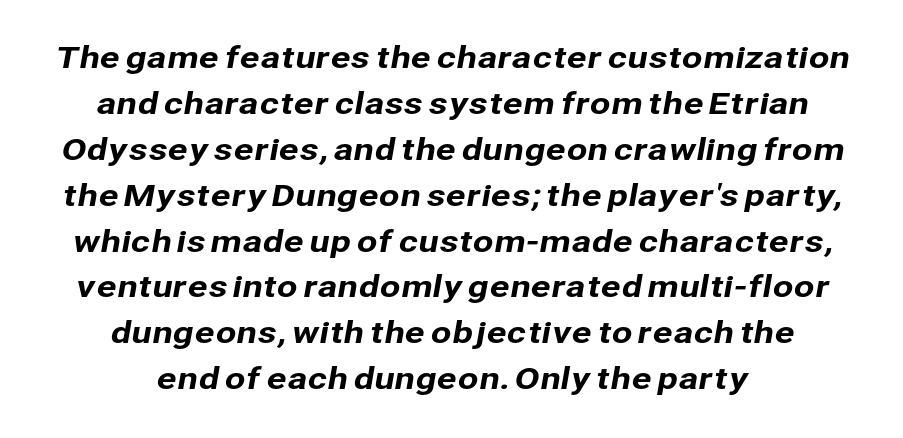
{"serif": "no", "width": "normal", "stroke_contrast": "low", "x_height": "medium", "monospaced": "no", "underline": "no", "align": "center", "line_spacing": "normal", "line_spacing_ratio": 1.53, "letter_spacing": "normal", "letter_spacing_em": 0.0, "glyph_px": 30}
